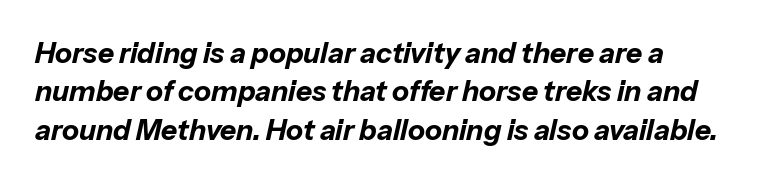
Do the characters align in a grid? No, the font is proportional. Here the glyphs are tracked normally, forming tight word shapes. Rule under the text: the space is simply empty. Does the leading feel generous? No, just average.
